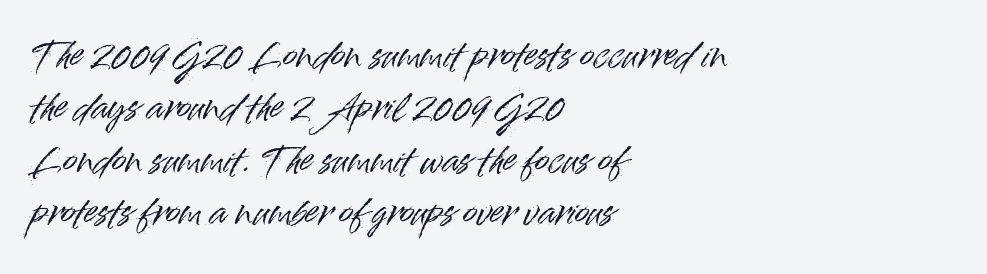
The image shows 34 px sans-serif type; set left-aligned, normal line spacing (1.54x), normal letter spacing, not underlined; high stroke contrast and a small x-height.
